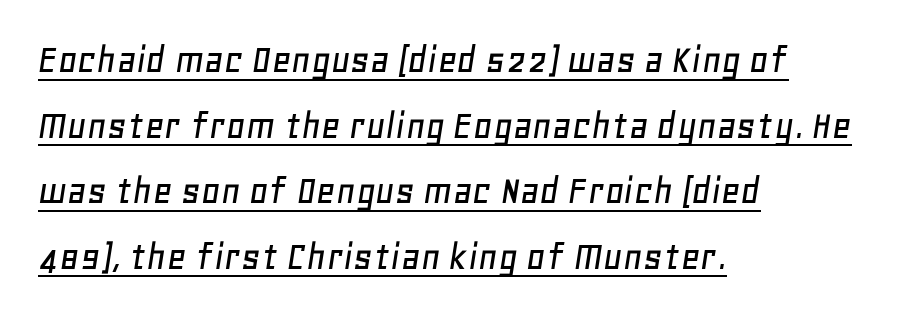
Q: Is the text italic (slanted)? A: Yes, it leans right by about 11 degrees.
Q: Is the text underlined? A: Yes.
Q: How is the paragraph aligned? A: Left-aligned.
Q: Is the spacing between letters normal or unusually wide? A: Normal.
Q: Is the spacing between lines tight, normal or loose? A: Normal.
Q: Width (condensed, normal, or wide)? A: Normal.
Q: Stroke contrast? A: Low.
Q: x-height? A: Large.
Q: Monospaced? A: No.
